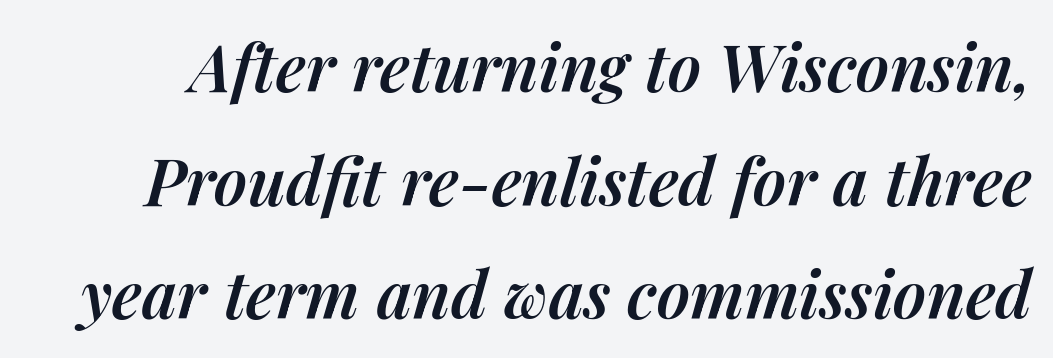
The image shows 65 px semibold type, italic (leaning right); set line spacing 1.75x, normal letter spacing, not underlined; medium stroke contrast and a medium x-height.
